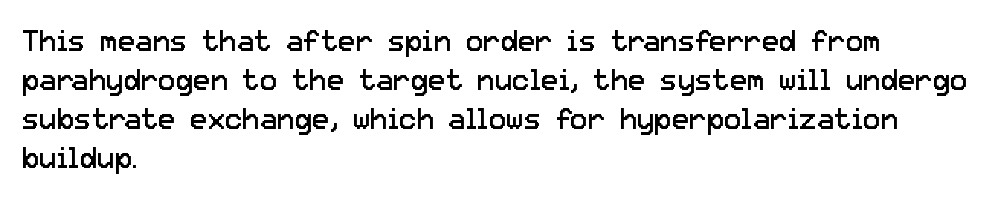
{"serif": "no", "italic": "no", "bold": "no", "weight": "regular", "width": "normal", "stroke_contrast": "low", "x_height": "medium", "monospaced": "no", "underline": "no", "align": "left", "line_spacing": "normal", "line_spacing_ratio": 1.35, "letter_spacing": "normal", "letter_spacing_em": 0.0, "glyph_px": 29}
